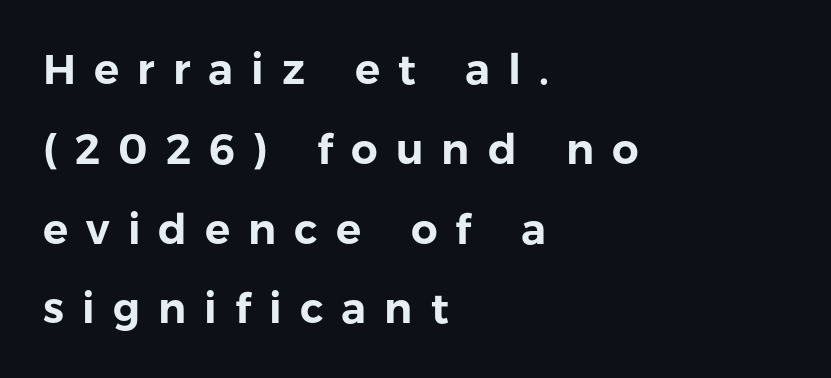
The image shows 42 px sans-serif type, upright; set left-aligned, loose line spacing (1.9x), unusually wide letter spacing (+0.43 em), not underlined; low stroke contrast and a medium x-height.
